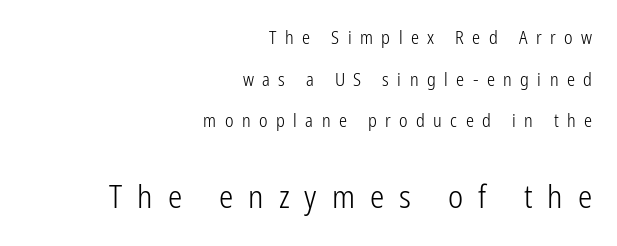
The image shows 32 px light, condensed sans-serif type, upright; set right-aligned, loose line spacing (2.31x), unusually wide letter spacing (+0.47 em), not underlined; the second (bottom) block is 1.78x larger; low stroke contrast and a medium x-height.
